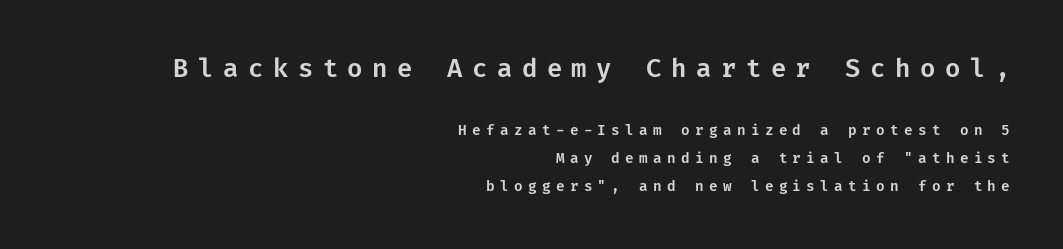
If you drew a line through each stem, it would be perfectly vertical. The designer dialed line spacing up above the default. Tracking here is generous; glyphs stand well apart from one another. The rendering shrinks the type as you move from the upper chunk to the lower. Where is the straight margin? On the right.
